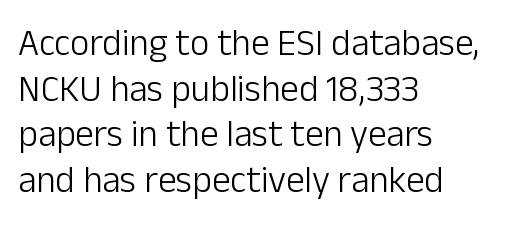
The image shows 37 px light sans-serif type, upright; set left-aligned, line spacing 1.23x, normal letter spacing, not underlined; low stroke contrast and a medium x-height.
